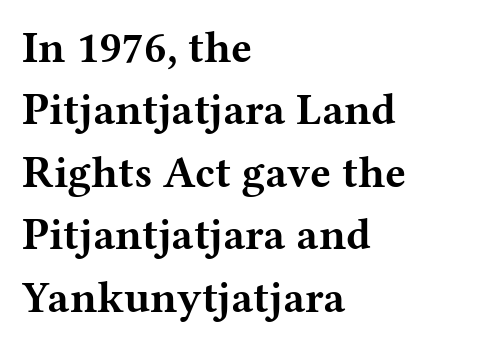
Do the characters align in a grid? No, the font is proportional. Thick stems and heavy bowls — unmistakably bold. The type is set solid horizontally, with unmodified tracking. Regular leading.
